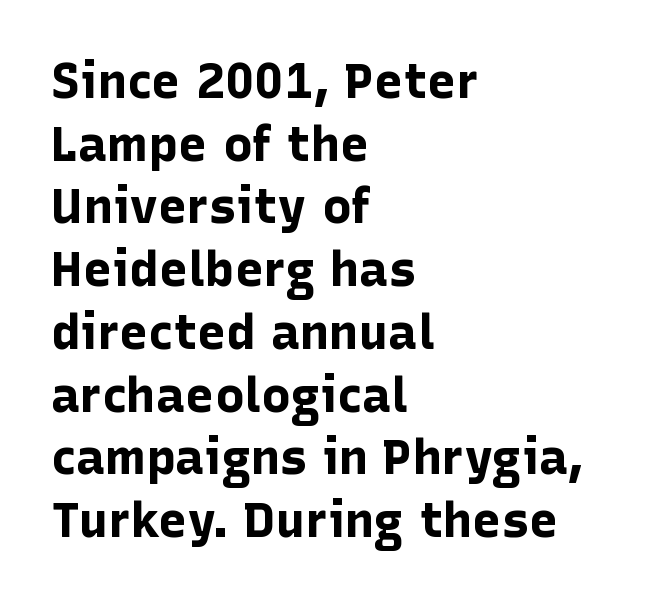
Q: Is the text bold? A: Yes.
Q: Is the text italic (slanted)? A: No, it is upright.
Q: Is the typeface a serif or a sans-serif typeface? A: Sans-serif.
Q: Is the text underlined? A: No.
Q: How is the paragraph aligned? A: Left-aligned.
Q: Is the spacing between letters normal or unusually wide? A: Normal.
Q: Is the spacing between lines tight, normal or loose? A: Normal.
Q: Width (condensed, normal, or wide)? A: Normal.
Q: Stroke contrast? A: Low.
Q: x-height? A: Medium.
Q: Monospaced? A: No.
